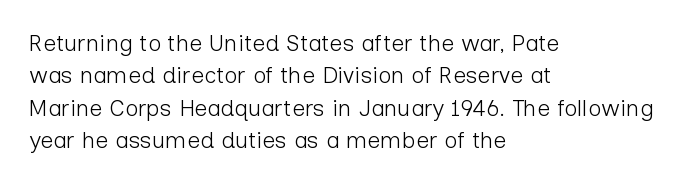
The image shows 23 px text type, upright; set left-aligned, normal line spacing (1.41x), normal letter spacing, not underlined.
